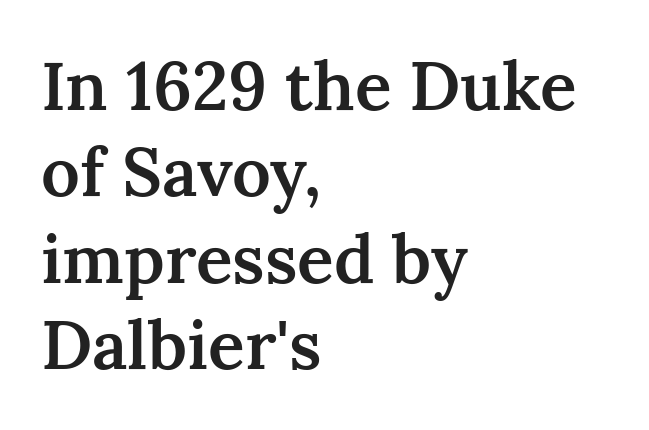
Q: Is the text bold? A: Semi-bold.
Q: Is the text italic (slanted)? A: No, it is upright.
Q: Is the typeface a serif or a sans-serif typeface? A: Serif.
Q: Is the text underlined? A: No.
Q: How is the paragraph aligned? A: Left-aligned.
Q: Is the spacing between letters normal or unusually wide? A: Normal.
Q: Is the spacing between lines tight, normal or loose? A: Normal.
Q: Width (condensed, normal, or wide)? A: Normal.
Q: Stroke contrast? A: Medium.
Q: x-height? A: Medium.
Q: Monospaced? A: No.
